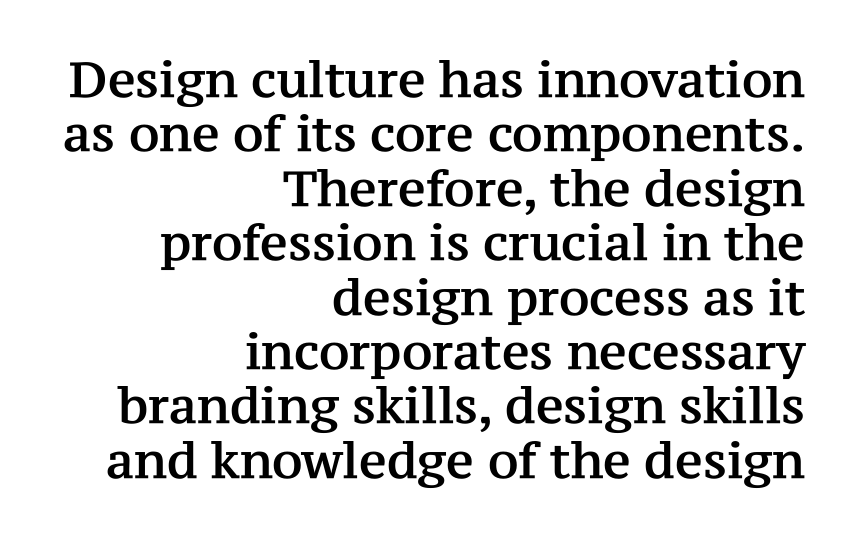
The image shows 49 px serif type, upright; set right-aligned, tight line spacing (1.11x), normal letter spacing, not underlined; medium stroke contrast and a medium x-height.
